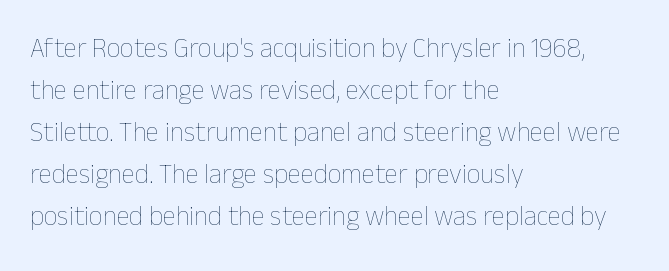
{"italic": "no", "bold": "no", "underline": "no", "align": "left", "line_spacing": "normal", "line_spacing_ratio": 1.56, "letter_spacing": "normal", "letter_spacing_em": 0.0, "glyph_px": 27}
